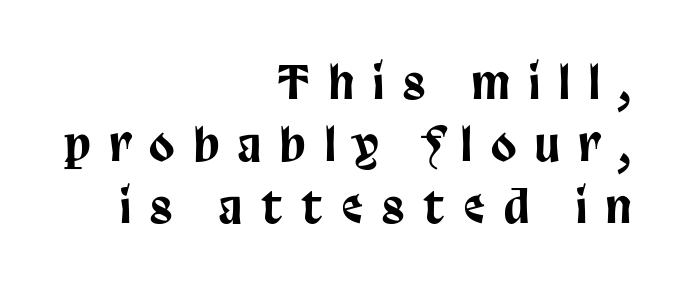
Q: Is the text italic (slanted)? A: No, it is upright.
Q: Is the typeface a serif or a sans-serif typeface? A: Sans-serif.
Q: Is the text underlined? A: No.
Q: How is the paragraph aligned? A: Right-aligned.
Q: Is the spacing between letters normal or unusually wide? A: Unusually wide.
Q: Is the spacing between lines tight, normal or loose? A: Normal.
Q: Width (condensed, normal, or wide)? A: Condensed.
Q: Stroke contrast? A: Low.
Q: x-height? A: Large.
Q: Monospaced? A: No.
